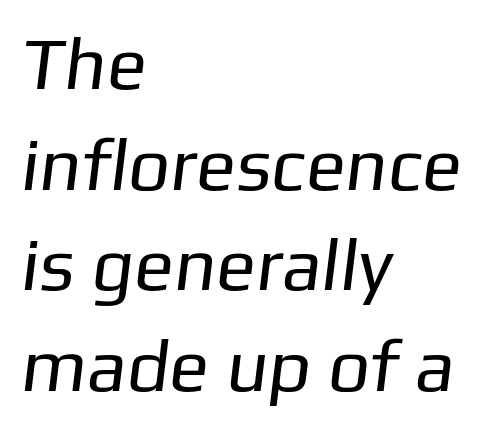
Reading down the column, the eye jumps a familiar distance to each next line. Only glyphs here, with clear space below each row. Think of a printed novel: that variable character pitch is what you see here. Honestly, the letter spacing is just normal — you wouldn't notice it.
